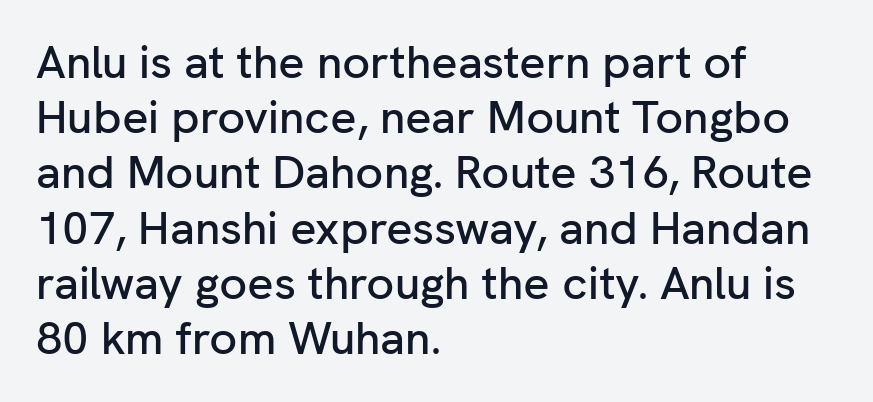
Q: Is the text italic (slanted)? A: No, it is upright.
Q: Is the typeface a serif or a sans-serif typeface? A: Sans-serif.
Q: Is the text underlined? A: No.
Q: How is the paragraph aligned? A: Left-aligned.
Q: Is the spacing between letters normal or unusually wide? A: Normal.
Q: Width (condensed, normal, or wide)? A: Normal.
Q: Stroke contrast? A: Low.
Q: x-height? A: Medium.
Q: Monospaced? A: No.
